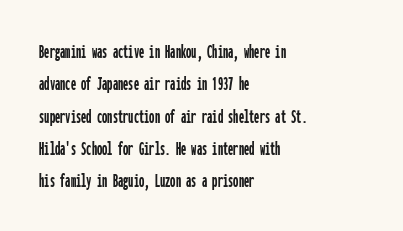
Q: Is the text italic (slanted)? A: No, it is upright.
Q: Is the text underlined? A: No.
Q: How is the paragraph aligned? A: Left-aligned.
Q: Is the spacing between letters normal or unusually wide? A: Normal.
Q: Is the spacing between lines tight, normal or loose? A: Normal.
